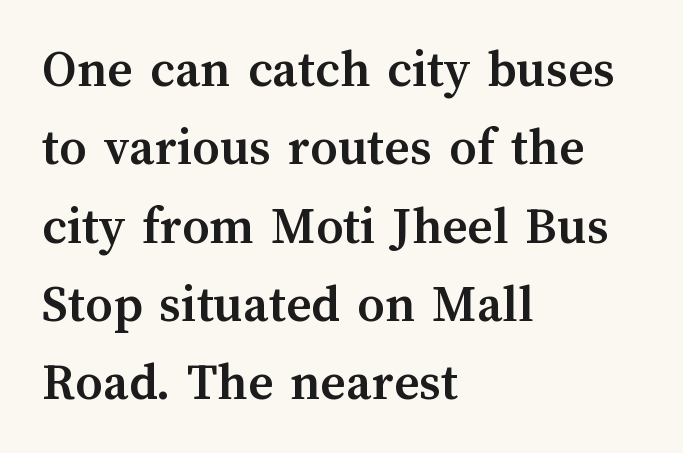
Visually the block forms a straight wall on the left and a jagged coastline on the right. Designer's note — italics off, roman on. Note the varied advance widths — an 'i' is clearly narrower than an 'm'. Underline: absent.
